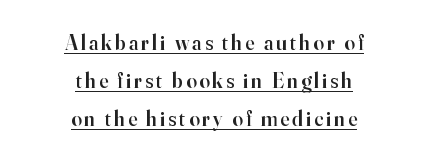
{"italic": "no", "bold": "semi", "underline": "yes", "align": "center", "line_spacing_ratio": 1.81, "glyph_px": 21}
